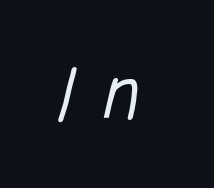
The image shows 77 px light, condensed sans-serif type; set unusually wide letter spacing (+0.4 em), not underlined; low stroke contrast and a large x-height.
